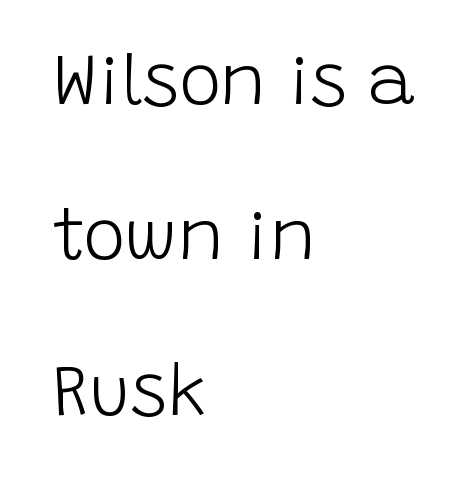
Whoever set this chose breathing room over compactness in the vertical rhythm. Unmarked baselines from the first word to the last. No extra tracking has been applied to these lines. The typeface chosen for these lines omits serifs. It's the straight-up-and-down kind of type. A student would call this left alignment; a typographer would say flush left, rag right.
